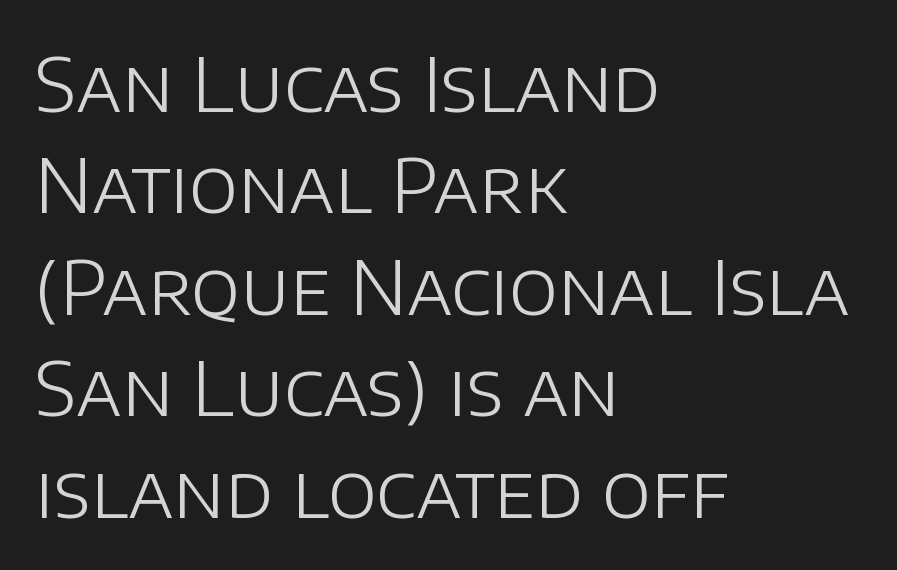
Q: Is the text bold? A: No.
Q: Is the text italic (slanted)? A: No, it is upright.
Q: Is the typeface a serif or a sans-serif typeface? A: Sans-serif.
Q: Is the text underlined? A: No.
Q: How is the paragraph aligned? A: Left-aligned.
Q: Is the spacing between letters normal or unusually wide? A: Normal.
Q: Is the spacing between lines tight, normal or loose? A: Normal.
Q: Width (condensed, normal, or wide)? A: Normal.
Q: Stroke contrast? A: Low.
Q: x-height? A: Large.
Q: Monospaced? A: No.
